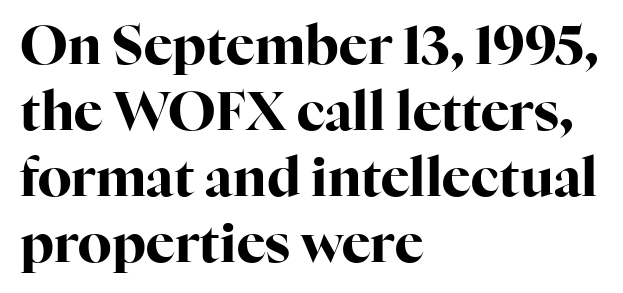
{"serif": "yes", "italic": "no", "bold": "yes", "weight": "bold", "width": "normal", "stroke_contrast": "high", "x_height": "medium", "monospaced": "no", "underline": "no", "align": "left", "line_spacing_ratio": 1.22, "letter_spacing": "normal", "letter_spacing_em": 0.0, "glyph_px": 54}
